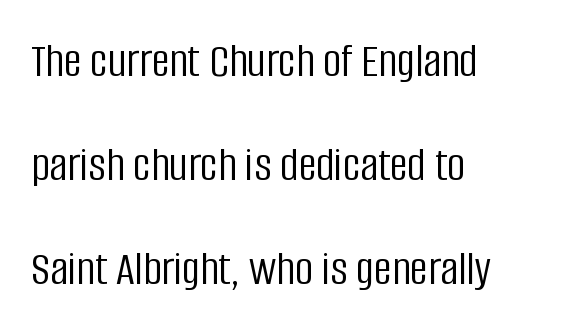
Q: Is the text bold? A: No.
Q: Is the text italic (slanted)? A: No, it is upright.
Q: Is the typeface a serif or a sans-serif typeface? A: Sans-serif.
Q: Is the text underlined? A: No.
Q: How is the paragraph aligned? A: Left-aligned.
Q: Is the spacing between letters normal or unusually wide? A: Normal.
Q: Is the spacing between lines tight, normal or loose? A: Loose.
Q: Width (condensed, normal, or wide)? A: Condensed.
Q: Stroke contrast? A: Low.
Q: x-height? A: Large.
Q: Monospaced? A: No.
